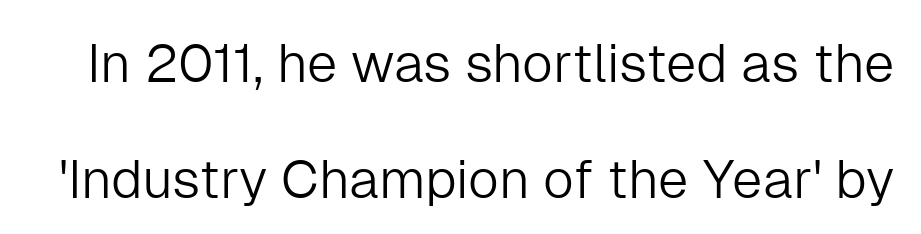
The image shows 54 px light sans-serif type, upright; set loose line spacing (2.14x), normal letter spacing, not underlined; low stroke contrast and a medium x-height.
